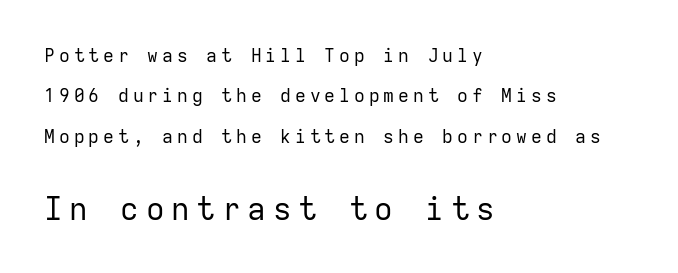
Q: Is the text bold? A: No.
Q: Is the text italic (slanted)? A: No, it is upright.
Q: Is the typeface a serif or a sans-serif typeface? A: Sans-serif.
Q: Is the text underlined? A: No.
Q: How is the paragraph aligned? A: Left-aligned.
Q: Is the spacing between letters normal or unusually wide? A: Unusually wide.
Q: Is the spacing between lines tight, normal or loose? A: Loose.
Q: Which block of text is set in a larger size, the first (top) or the second (bottom)? A: The second (bottom) one.
Q: Width (condensed, normal, or wide)? A: Normal.
Q: Stroke contrast? A: Low.
Q: x-height? A: Medium.
Q: Monospaced? A: Yes.
